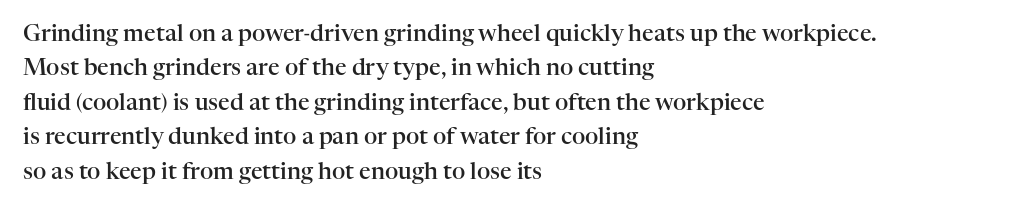
The sample has been set in demibold, a notch under bold. Students, observe: this is what conventionally led text looks like. All the whitespace from short lines collects on the right. Descenders are the only things crossing below the line.
